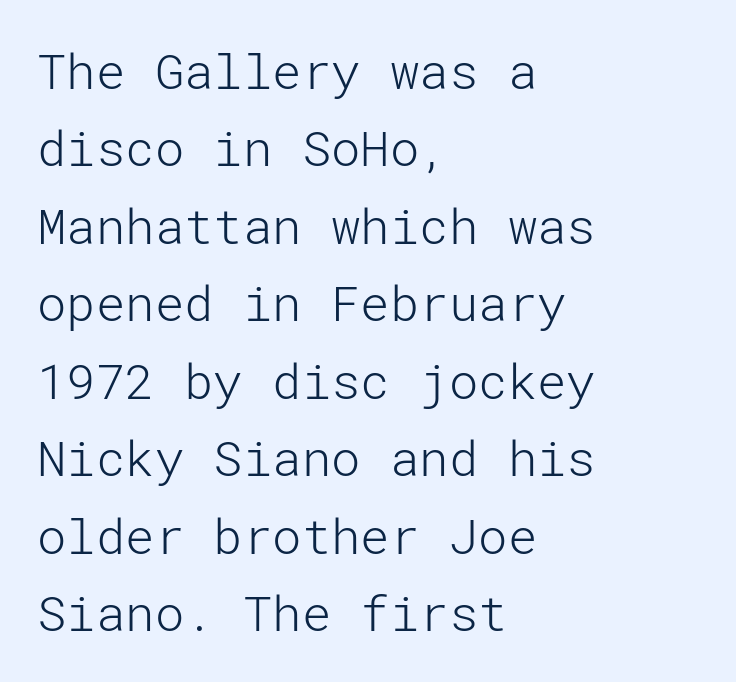
The letters sit at their default tracking, neither squeezed nor spread. Grotesque or geometric, the face here clearly has no serifs. These lines sit exactly where default settings would place them. Stems here are at most as thick as an everyday book face. Letters rest on an invisible, unmarked baseline.
